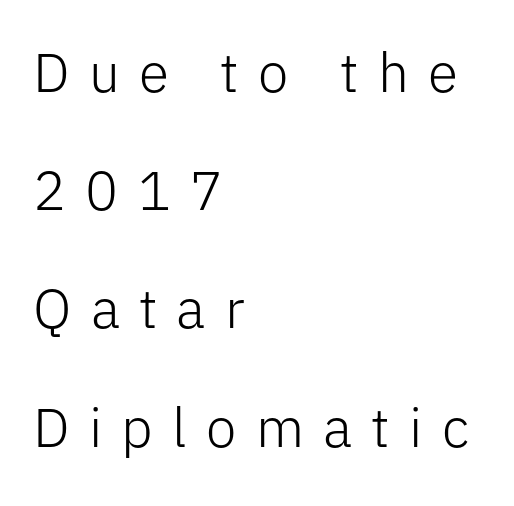
{"serif": "no", "italic": "no", "bold": "no", "weight": "light", "width": "normal", "stroke_contrast": "low", "x_height": "medium", "monospaced": "no", "underline": "no", "align": "left", "line_spacing": "loose", "line_spacing_ratio": 2.15, "letter_spacing": "wide", "letter_spacing_em": 0.35, "glyph_px": 55}
